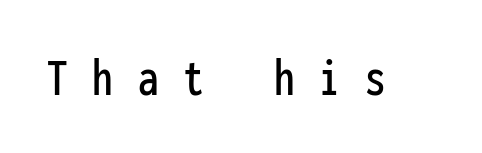
The image shows 55 px condensed sans-serif type, upright, monospaced; set unusually wide letter spacing (+0.45 em), not underlined; low stroke contrast and a medium x-height.
